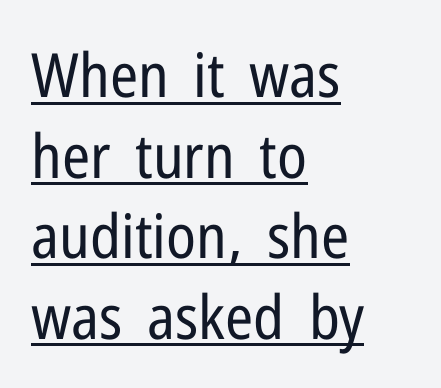
The glyphs are accompanied by a horizontal stroke just below them. Upright lettering throughout. The type is set solid horizontally, with unmodified tracking. Horizontal bands of white between lines are of average thickness. Line beginnings align vertically; line endings do not.
